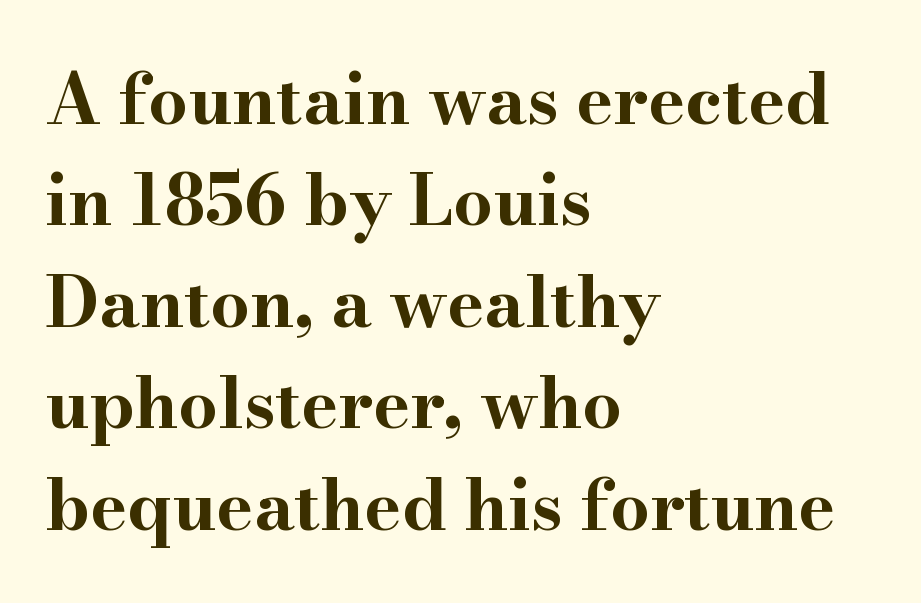
The image shows 70 px bold, wide serif type, upright; set left-aligned, normal line spacing (1.45x), normal letter spacing, not underlined; high stroke contrast and a small x-height.
